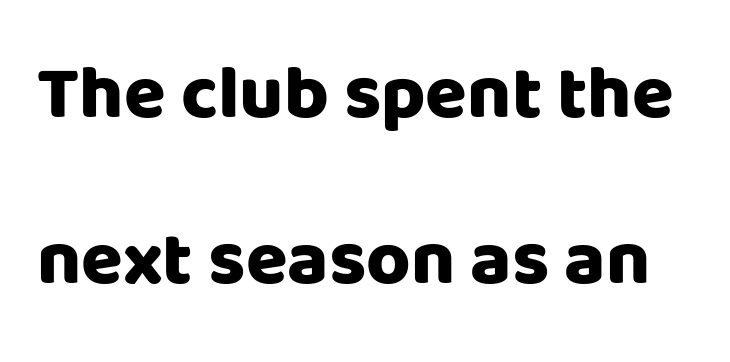
{"serif": "no", "italic": "no", "bold": "yes", "weight": "heavy", "width": "normal", "stroke_contrast": "low", "x_height": "large", "monospaced": "no", "underline": "no", "line_spacing": "loose", "line_spacing_ratio": 2.18, "letter_spacing": "normal", "letter_spacing_em": 0.0, "glyph_px": 76}
